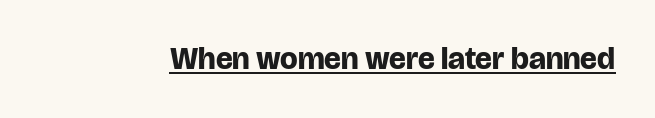
{"serif": "no", "italic": "no", "bold": "yes", "weight": "bold", "width": "normal", "stroke_contrast": "low", "x_height": "large", "monospaced": "no", "underline": "yes", "letter_spacing": "normal", "letter_spacing_em": 0.0, "glyph_px": 31}
